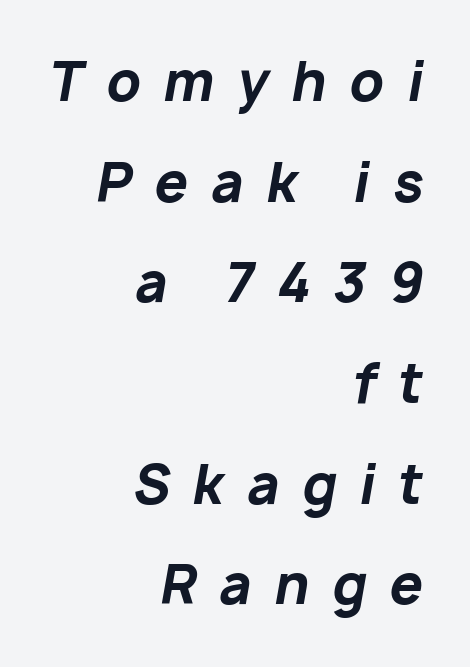
Chunky letters — that's bold for sure. The compositor pushed each line to the right boundary. In terms of letterspacing, this is a distinctly airy, spread setting. Just letters on the line, the space beneath them empty.
